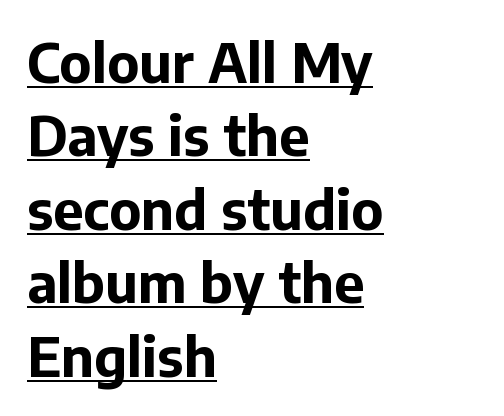
Compared with a centered layout, this one pins lines to the left instead. Caption: standard tracking, unaltered. Look at the stroke-to-counter ratio: heavy, a bold. The block of text has a typical density, with ordinary space between rows.
